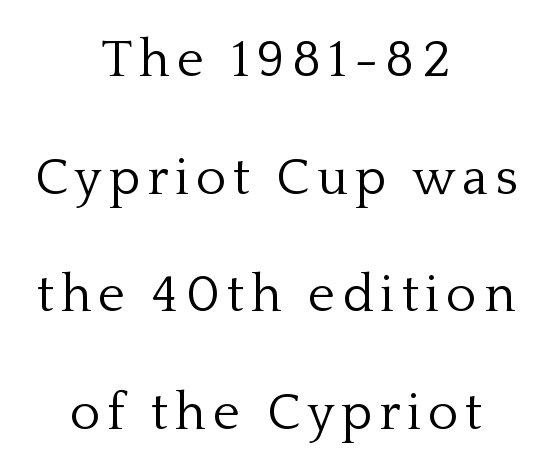
{"serif": "yes", "italic": "no", "bold": "no", "weight": "light", "width": "normal", "stroke_contrast": "low", "x_height": "medium", "monospaced": "no", "underline": "no", "align": "center", "line_spacing": "loose", "line_spacing_ratio": 2.26, "glyph_px": 52}
